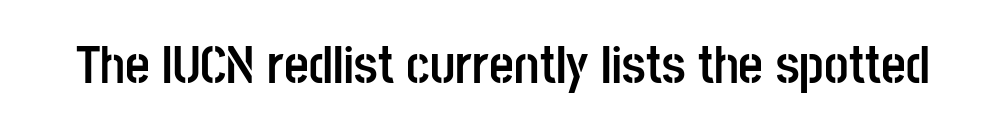
Is this a fixed-width face? No — the glyphs have proportional, varying widths. Heavy, bold letterforms. Has an underline been added? It has not. This sample uses an upright cut, with every glyph sitting square on the baseline.
